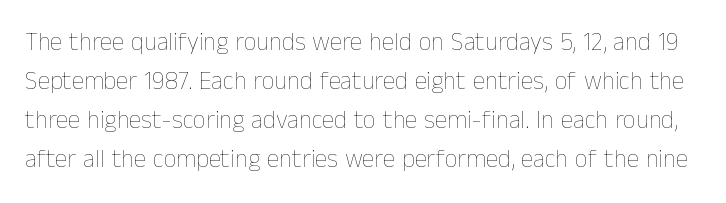
A typesetter would call this leading conventional body-copy spacing. Each row of text sits above clean, open space. The letterforms sit shoulder to shoulder at normal distance. Is the stroke heavy? The answer is a plain regular-or-lighter.
